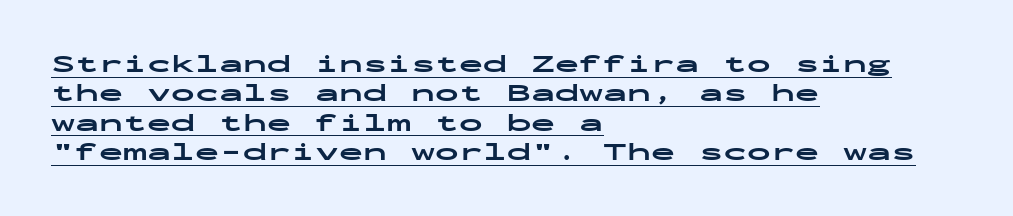
Q: Is the text bold? A: Yes.
Q: Is the text italic (slanted)? A: No, it is upright.
Q: Is the text underlined? A: Yes.
Q: How is the paragraph aligned? A: Left-aligned.
Q: Is the spacing between letters normal or unusually wide? A: Normal.
